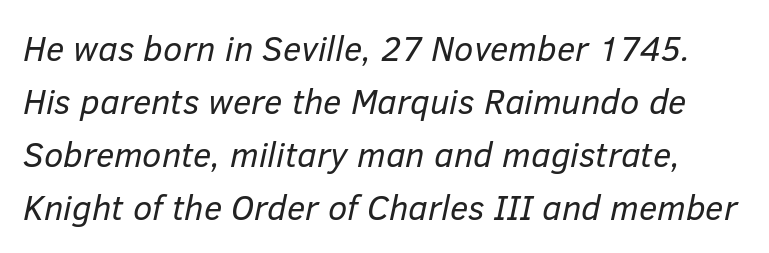
The space beneath each line is pristine and unruled. Would a proofreader flag this as italicized? Yes. The face used here is proportionally spaced, like ordinary book or web type. Honestly, the letter spacing is just normal — you wouldn't notice it. Each stroke keeps to a modest, everyday thickness or less.
